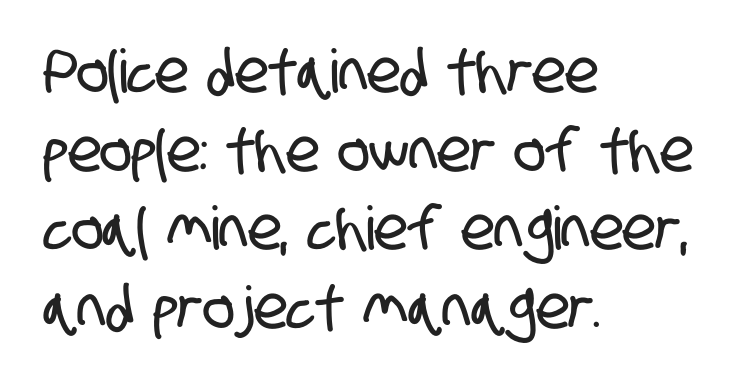
Standard letterfit; no display-style spreading of the glyphs. The rendering anchors every line to the left-hand side. Each letter's strokes conclude bluntly, with no projecting serifs. Character widths vary here, with narrow letters taking less room than wide ones.
